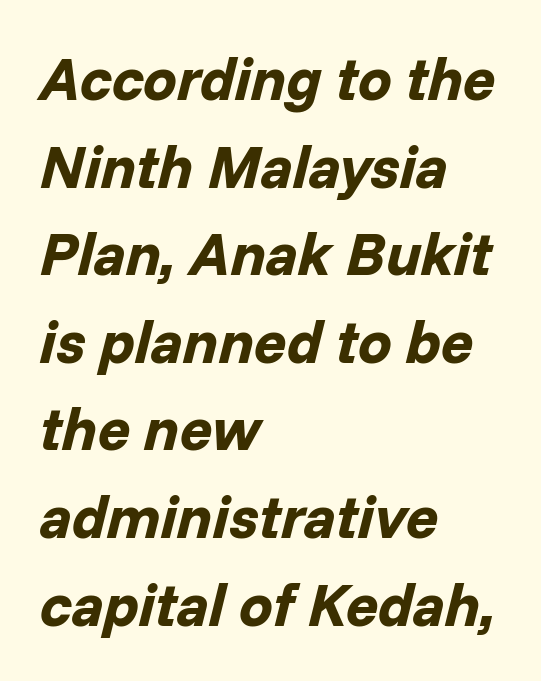
The image shows 60 px bold type, italic (leaning right); set left-aligned, normal line spacing (1.46x), normal letter spacing, not underlined; low stroke contrast and a medium x-height.
